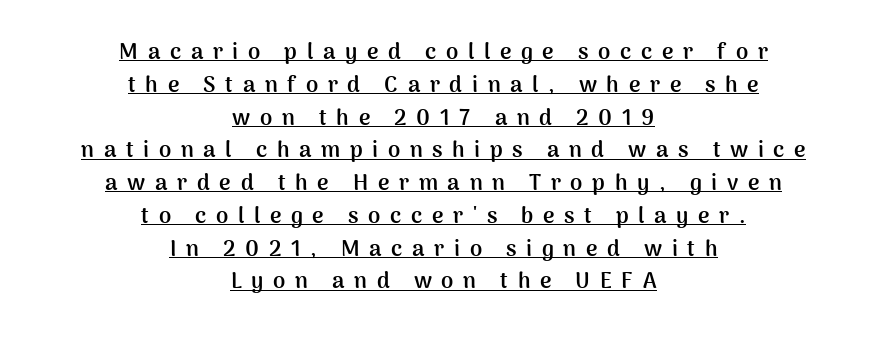
Nope, not italic — everything's standing straight. The font is running at its bold setting. Here the glyphs are tracked loosely, breaking word shapes into spaced letters. The space between consecutive lines is moderate. Glance below the letters and you will spot a drawn line.
